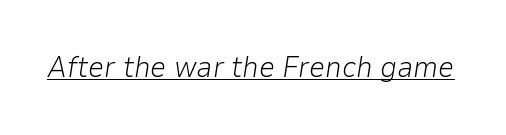
{"italic": "yes", "lean": "right", "slant_degrees": 9, "bold": "no", "weight": "light", "width": "normal", "stroke_contrast": "low", "x_height": "medium", "monospaced": "no", "underline": "yes", "letter_spacing": "normal", "letter_spacing_em": 0.0, "glyph_px": 29}
